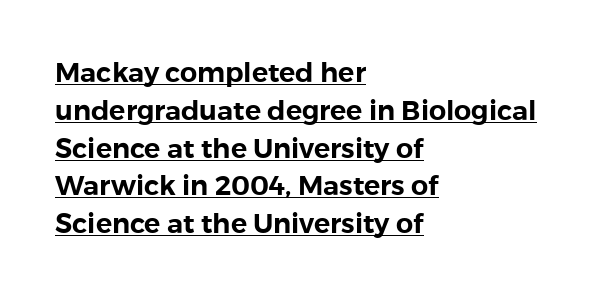
{"italic": "no", "underline": "yes", "align": "left", "line_spacing": "normal", "line_spacing_ratio": 1.4, "letter_spacing": "normal", "letter_spacing_em": 0.0, "glyph_px": 27}
